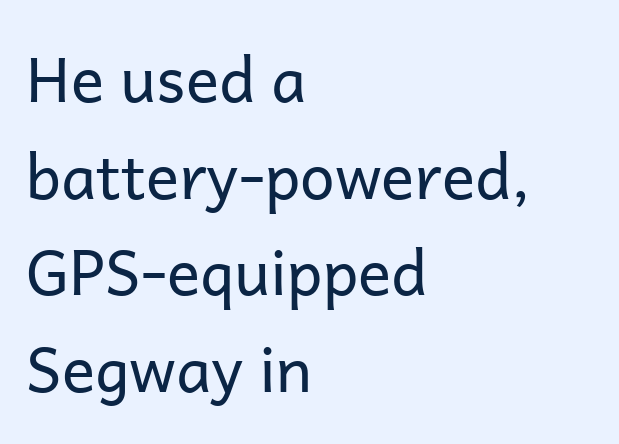
Serifs: no, the terminals of the letterforms are clean. Just letters on the line, the space beneath them empty. How would I describe the line gaps? Plain and ordinary. The weight would be labelled regular, book, light, or lighter still. You could not count columns in this text — the font is proportionally spaced. Each word holds together tightly as a unit, with standard inter-letter gaps.
